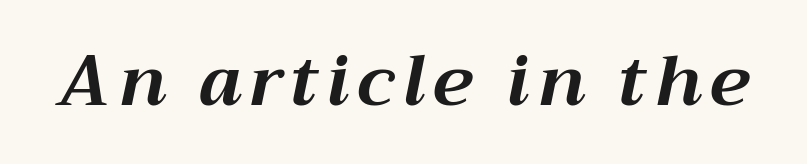
The image shows 70 px bold type, italic (leaning right); set not underlined; medium stroke contrast and a medium x-height.
